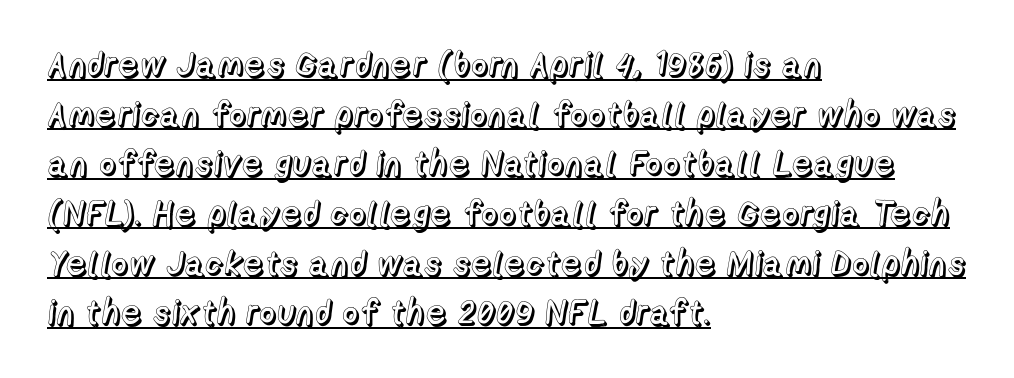
If you drew a ruler down the left edge, every line would touch it. Is this a fixed-width face? No — the glyphs have proportional, varying widths. Between one letter and the next there's only the usual sliver of space.
